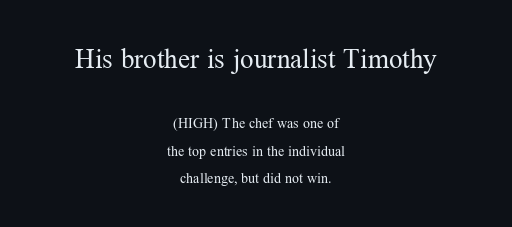
{"italic": "no", "bold": "no", "underline": "no", "align": "center", "line_spacing": "loose", "line_spacing_ratio": 1.98, "letter_spacing": "normal", "letter_spacing_em": 0.0, "larger_block": "first", "size_ratio": 1.93, "glyph_px": 27}
